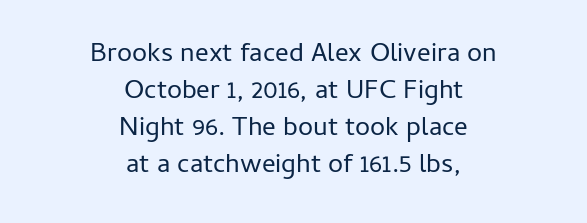
The lettering stays uniformly vertical, giving the passage a roman look. Vertically, the passage feels balanced, rows spaced as you'd expect. Casual observation: everything's sitting right in the middle. The passage shown has conventional tracking throughout. The letterforms sit at book weight or below. The area under the type is left untouched.
